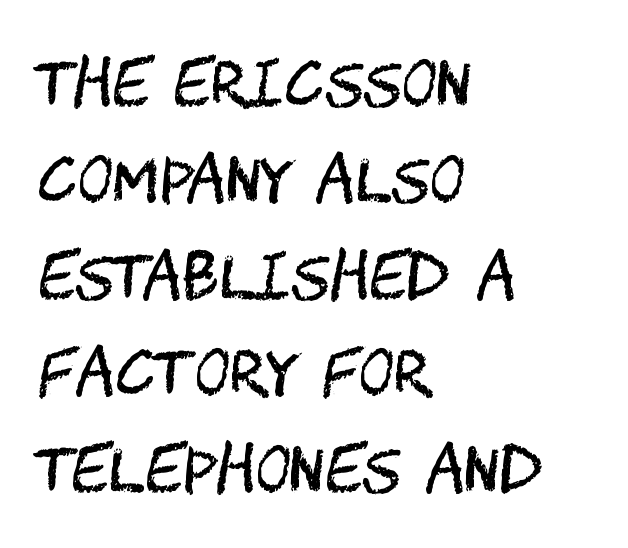
Weight: not bold — regular or lighter. Vertical spacing — default. Typographically, this falls in the sans-serif category. Rendered with straight, roman letterforms. This rendering uses left alignment, leaving the right contour irregular. Has an underline been added? It has not.
